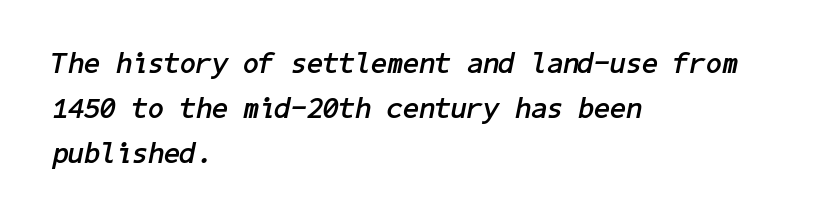
The image shows 29 px semibold type, italic (leaning right); set left-aligned, normal line spacing (1.56x), normal letter spacing, not underlined; low stroke contrast and a medium x-height.
